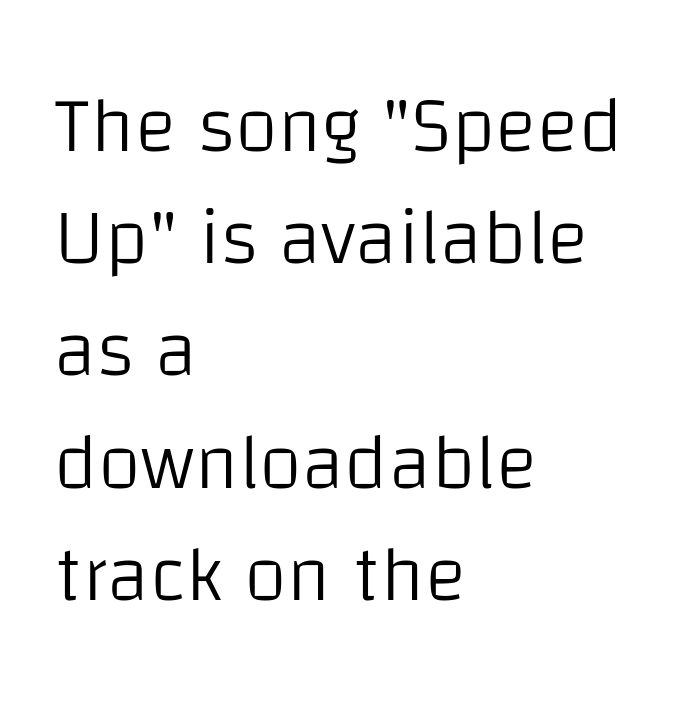
The characters are drawn with everyday or finer stroke widths. Rendered with straight, roman letterforms. The face used here is a sans, in the tradition of grotesques and geometrics. Proportional: the letters do not fall into vertical columns. Nothing unusual about the tracking: characters are spaced as the font intends. Compared with typical paragraphs, the rows here are spaced about the same.
